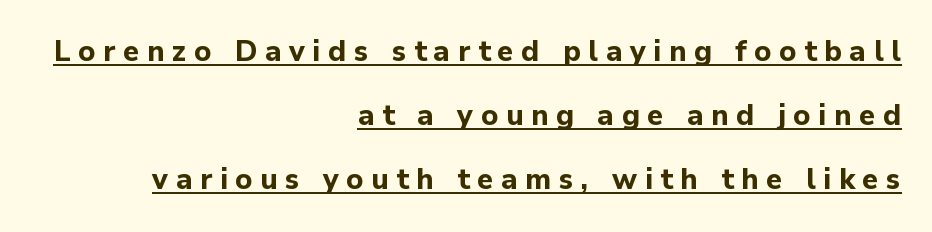
Q: Is the text bold? A: Yes.
Q: Is the text italic (slanted)? A: No, it is upright.
Q: Is the typeface a serif or a sans-serif typeface? A: Sans-serif.
Q: Is the text underlined? A: Yes.
Q: How is the paragraph aligned? A: Right-aligned.
Q: Is the spacing between letters normal or unusually wide? A: Unusually wide.
Q: Is the spacing between lines tight, normal or loose? A: Loose.
Q: Width (condensed, normal, or wide)? A: Normal.
Q: Stroke contrast? A: Low.
Q: x-height? A: Medium.
Q: Monospaced? A: No.
